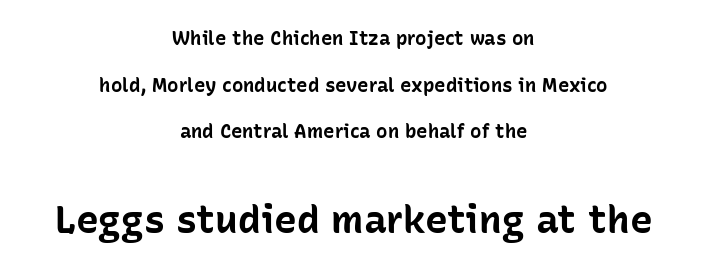
{"serif": "no", "italic": "no", "bold": "yes", "weight": "bold", "width": "normal", "stroke_contrast": "low", "x_height": "medium", "monospaced": "no", "underline": "no", "align": "center", "line_spacing": "loose", "line_spacing_ratio": 2.45, "letter_spacing": "normal", "letter_spacing_em": 0.0, "larger_block": "second", "size_ratio": 2.0, "glyph_px": 38}
